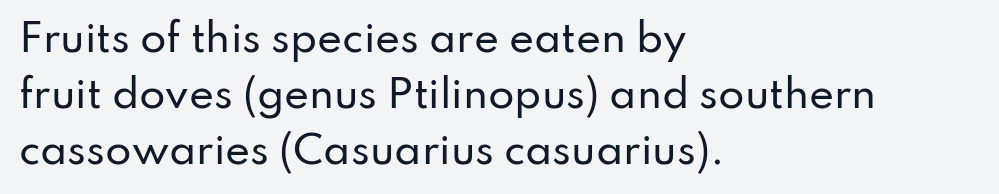
Q: Is the text italic (slanted)? A: No, it is upright.
Q: Is the typeface a serif or a sans-serif typeface? A: Sans-serif.
Q: Is the text underlined? A: No.
Q: How is the paragraph aligned? A: Left-aligned.
Q: Is the spacing between letters normal or unusually wide? A: Normal.
Q: Is the spacing between lines tight, normal or loose? A: Normal.
Q: Width (condensed, normal, or wide)? A: Normal.
Q: Stroke contrast? A: Low.
Q: x-height? A: Small.
Q: Monospaced? A: No.
